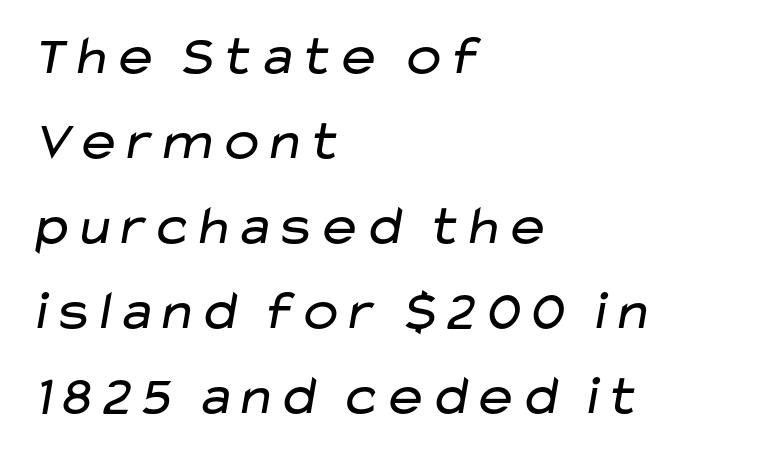
{"serif": "no", "bold": "no", "weight": "regular", "width": "wide", "stroke_contrast": "low", "x_height": "medium", "monospaced": "no", "underline": "no", "align": "left", "line_spacing": "normal", "line_spacing_ratio": 1.52, "letter_spacing": "normal", "letter_spacing_em": 0.0, "glyph_px": 56}
